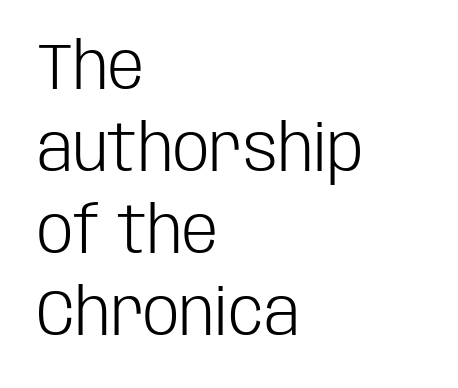
The lines in this sample share a left origin and differ only in where they stop. Ink coverage per letter is moderate at most. This rendering employs a face without finishing strokes, i.e., a sans-serif. A typesetter would call this proportional, since set widths differ per character.
